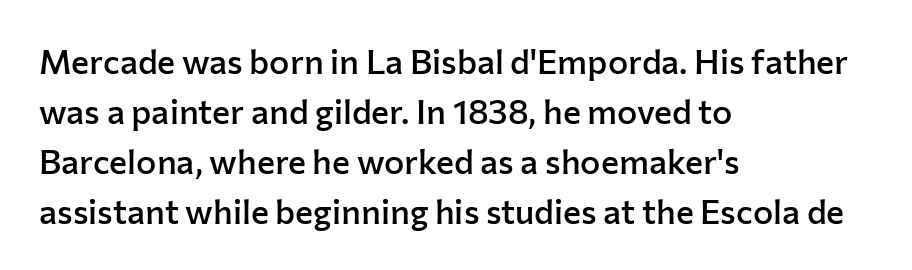
{"serif": "no", "italic": "no", "bold": "semi", "weight": "semibold", "width": "normal", "stroke_contrast": "low", "x_height": "medium", "monospaced": "no", "underline": "no", "align": "left", "line_spacing": "normal", "line_spacing_ratio": 1.47, "letter_spacing": "normal", "letter_spacing_em": 0.0, "glyph_px": 34}
